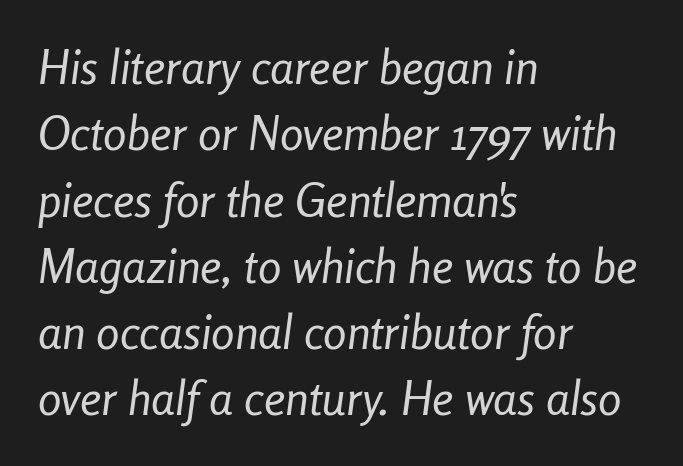
{"italic": "yes", "lean": "right", "slant_degrees": 8, "bold": "no", "weight": "regular", "width": "condensed", "stroke_contrast": "low", "x_height": "medium", "monospaced": "no", "underline": "no", "align": "left", "line_spacing": "normal", "line_spacing_ratio": 1.41, "letter_spacing": "normal", "letter_spacing_em": 0.0, "glyph_px": 47}
